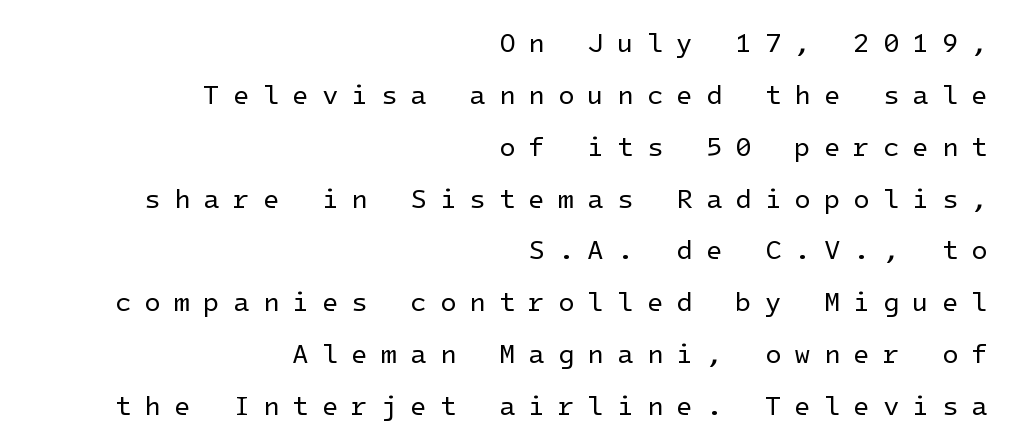
The image shows 27 px text type, upright; set right-aligned, loose line spacing (1.92x), unusually wide letter spacing (+0.48 em), not underlined.
